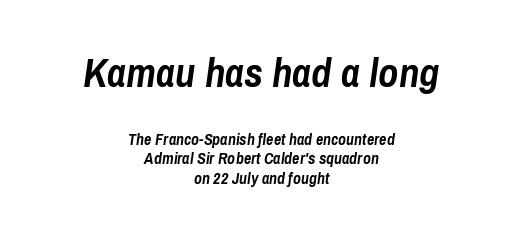
The image shows 41 px semibold, condensed type, italic (leaning right); set centered, line spacing 1.24x, normal letter spacing, not underlined; the first (top) block is 2.56x larger; low stroke contrast and a medium x-height.
